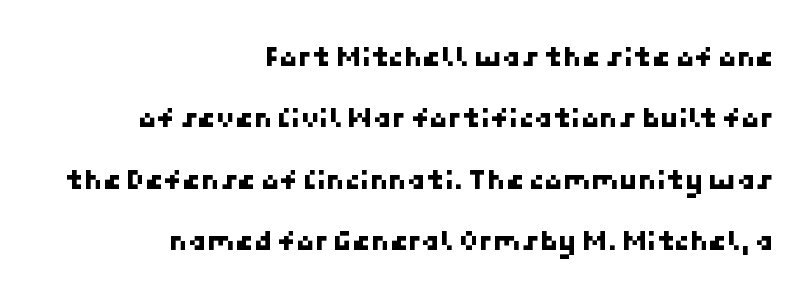
Q: Is the typeface a serif or a sans-serif typeface? A: Sans-serif.
Q: Is the text underlined? A: No.
Q: How is the paragraph aligned? A: Right-aligned.
Q: Is the spacing between letters normal or unusually wide? A: Normal.
Q: Is the spacing between lines tight, normal or loose? A: Loose.
Q: Width (condensed, normal, or wide)? A: Normal.
Q: Stroke contrast? A: Low.
Q: x-height? A: Medium.
